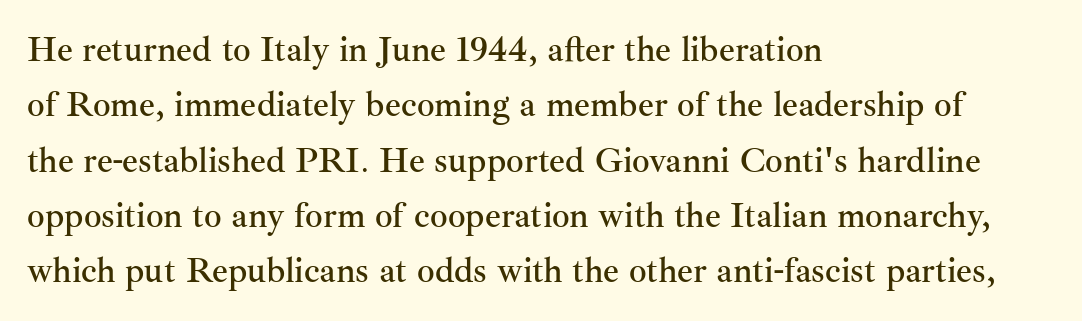
The image shows 35 px serif type, upright; set left-aligned, normal line spacing (1.58x), normal letter spacing, not underlined; medium stroke contrast and a small x-height.
